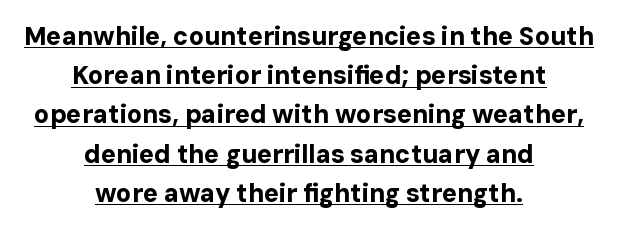
Q: Is the text bold? A: Yes.
Q: Is the text italic (slanted)? A: No, it is upright.
Q: Is the text underlined? A: Yes.
Q: How is the paragraph aligned? A: Centered.
Q: Is the spacing between letters normal or unusually wide? A: Normal.
Q: Is the spacing between lines tight, normal or loose? A: Normal.
